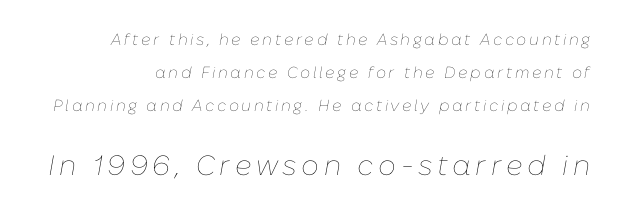
The image shows 28 px thin type, italic (leaning right); set loose line spacing (2.05x), not underlined; the second (bottom) block is 1.75x larger; low stroke contrast and a medium x-height.
